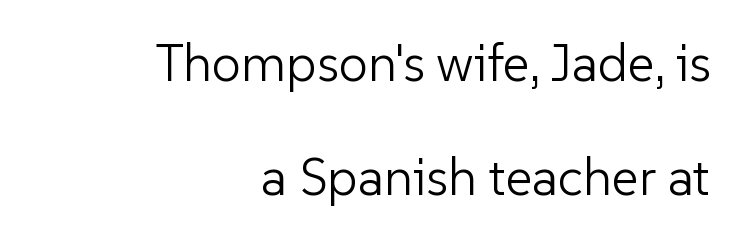
{"serif": "no", "italic": "no", "bold": "no", "weight": "light", "width": "normal", "stroke_contrast": "low", "x_height": "medium", "monospaced": "no", "underline": "no", "align": "right", "line_spacing": "loose", "line_spacing_ratio": 2.19, "letter_spacing": "normal", "letter_spacing_em": 0.0, "glyph_px": 52}
